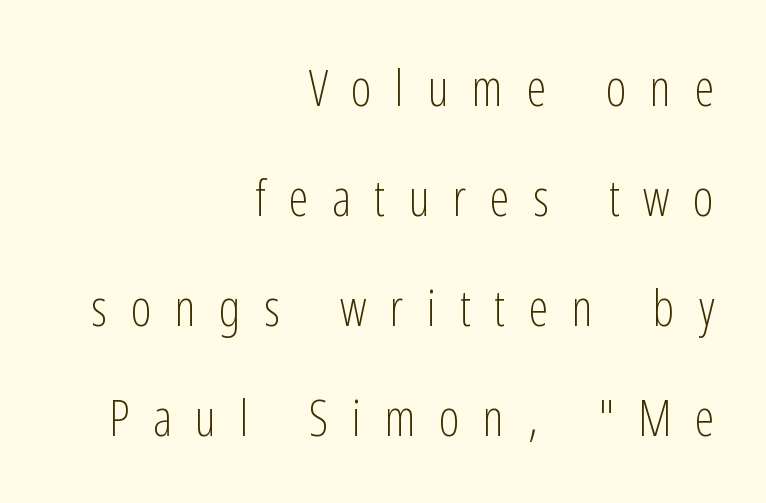
The image shows 50 px light, condensed sans-serif type, upright; set right-aligned, loose line spacing (2.2x), unusually wide letter spacing (+0.47 em), not underlined; low stroke contrast and a medium x-height.
